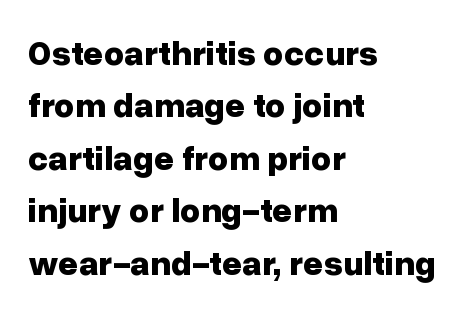
{"serif": "no", "italic": "no", "bold": "yes", "weight": "bold", "width": "normal", "stroke_contrast": "low", "x_height": "medium", "monospaced": "no", "underline": "no", "align": "left", "line_spacing": "normal", "line_spacing_ratio": 1.5, "letter_spacing": "normal", "letter_spacing_em": 0.0, "glyph_px": 35}
